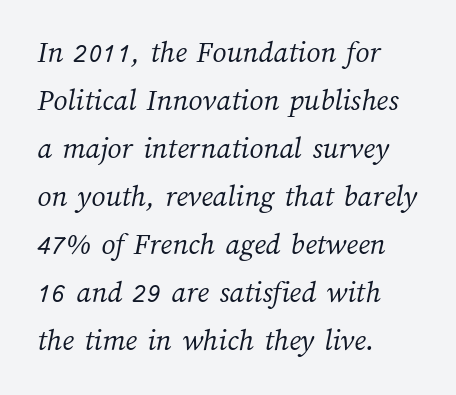
The image shows 31 px light type; set left-aligned, normal line spacing (1.55x), normal letter spacing, not underlined; medium stroke contrast and a medium x-height.
